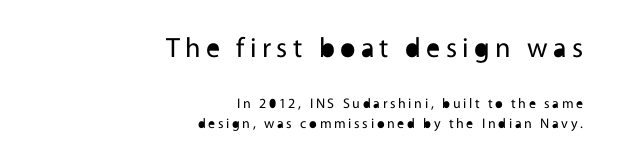
{"serif": "no", "italic": "no", "bold": "no", "weight": "regular", "width": "normal", "x_height": "medium", "monospaced": "no", "underline": "no", "align": "right", "line_spacing": "normal", "line_spacing_ratio": 1.42, "larger_block": "first", "size_ratio": 2.0, "glyph_px": 28}
